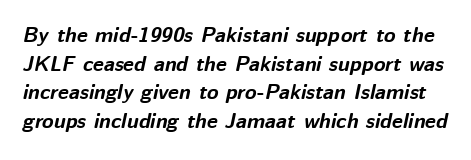
Each word holds together tightly as a unit, with standard inter-letter gaps. The font's italic variant was chosen for this text. Compared with typical paragraphs, the rows here are spaced about the same. Just letters on the line, the space beneath them empty.
